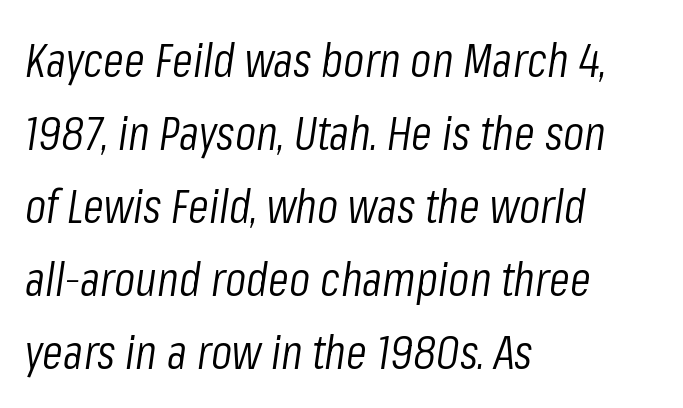
Q: Is the text bold? A: No.
Q: Is the text italic (slanted)? A: Yes, it leans right by about 8 degrees.
Q: Is the text underlined? A: No.
Q: How is the paragraph aligned? A: Left-aligned.
Q: Is the spacing between letters normal or unusually wide? A: Normal.
Q: Is the spacing between lines tight, normal or loose? A: Normal.
Q: Width (condensed, normal, or wide)? A: Condensed.
Q: Stroke contrast? A: Low.
Q: x-height? A: Medium.
Q: Monospaced? A: No.
